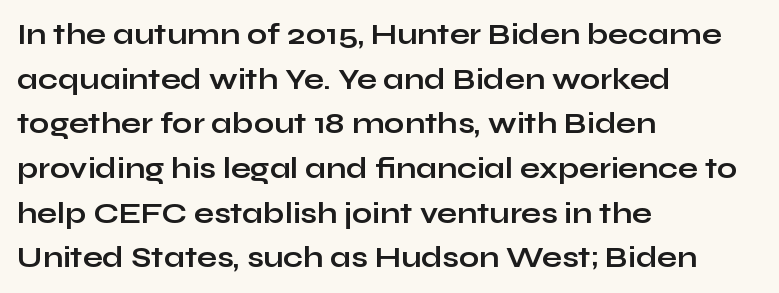
Leftover space on each line is placed entirely after the last word. Examine the stroke ends and you'll find no serifs. A bare baseline throughout the passage. Looks like regular typesetting: each glyph gets only the width it needs. Line spacing here is normal. Short note: letters normally spaced.
